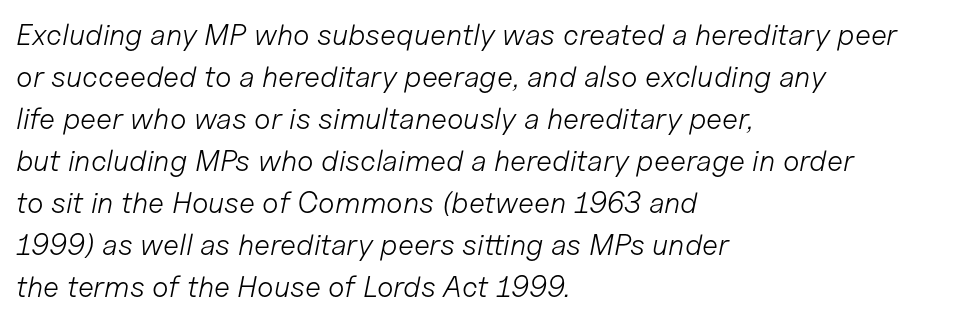
Q: Is the text bold? A: No.
Q: Is the text italic (slanted)? A: Yes, it leans right by about 11 degrees.
Q: Is the text underlined? A: No.
Q: How is the paragraph aligned? A: Left-aligned.
Q: Is the spacing between letters normal or unusually wide? A: Normal.
Q: Is the spacing between lines tight, normal or loose? A: Normal.
Q: Width (condensed, normal, or wide)? A: Normal.
Q: Stroke contrast? A: Low.
Q: x-height? A: Medium.
Q: Monospaced? A: No.
